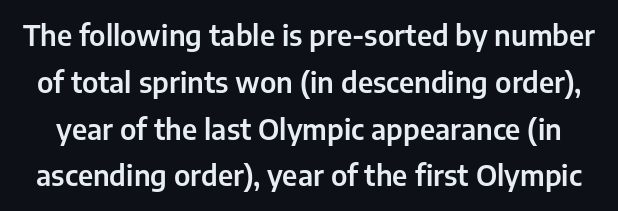
The image shows 28 px sans-serif type, upright; set normal line spacing (1.67x), normal letter spacing, not underlined; low stroke contrast and a medium x-height.
